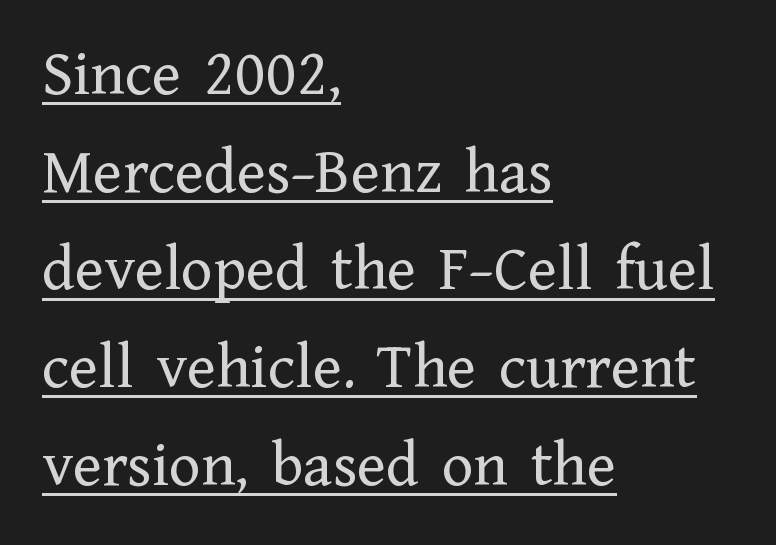
Note the varied advance widths — an 'i' is clearly narrower than an 'm'. Has an underline been added? It has. Notice how the stems are strictly vertical — no italics here. Reading down the column, the eye jumps a familiar distance to each next line. The letterforms sit at book weight or below.
